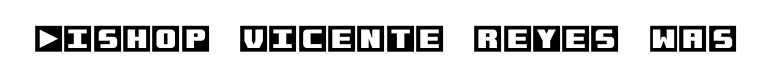
Q: Is the text italic (slanted)? A: No, it is upright.
Q: Is the text underlined? A: No.
Q: Is the spacing between letters normal or unusually wide? A: Normal.
Q: Width (condensed, normal, or wide)? A: Normal.
Q: x-height? A: Large.
